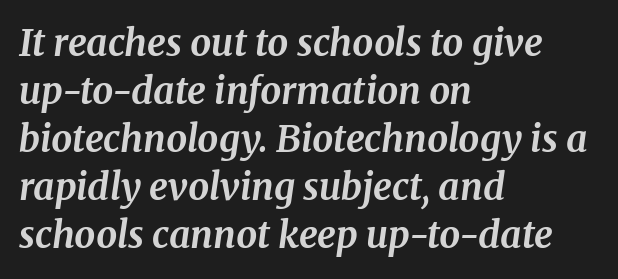
Q: Is the text bold? A: Yes.
Q: Is the text italic (slanted)? A: Yes, it leans right by about 8 degrees.
Q: Is the typeface a serif or a sans-serif typeface? A: Serif.
Q: Is the text underlined? A: No.
Q: How is the paragraph aligned? A: Left-aligned.
Q: Is the spacing between letters normal or unusually wide? A: Normal.
Q: Is the spacing between lines tight, normal or loose? A: Normal.
Q: Width (condensed, normal, or wide)? A: Normal.
Q: Stroke contrast? A: Medium.
Q: x-height? A: Medium.
Q: Monospaced? A: No.
